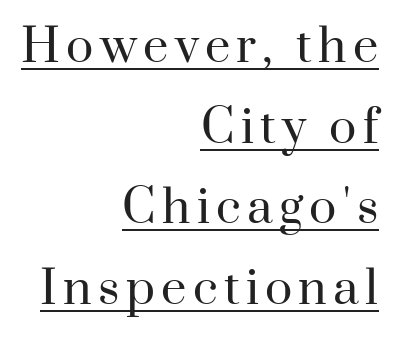
The image shows 45 px regular-weight serif type, upright; set right-aligned, line spacing 1.79x, underlined; high stroke contrast and a small x-height.
